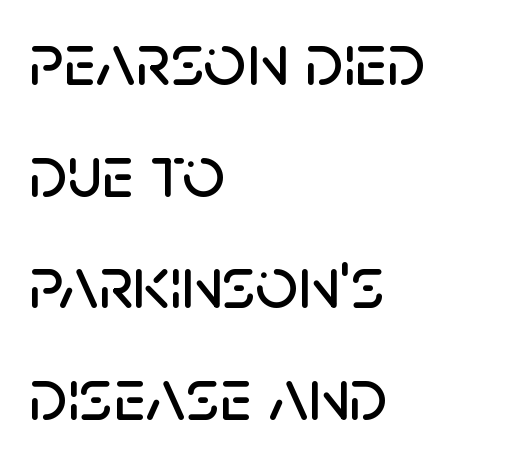
The image shows 75 px sans-serif type, upright; set left-aligned, normal line spacing (1.49x), normal letter spacing, not underlined; low stroke contrast and a large x-height.
